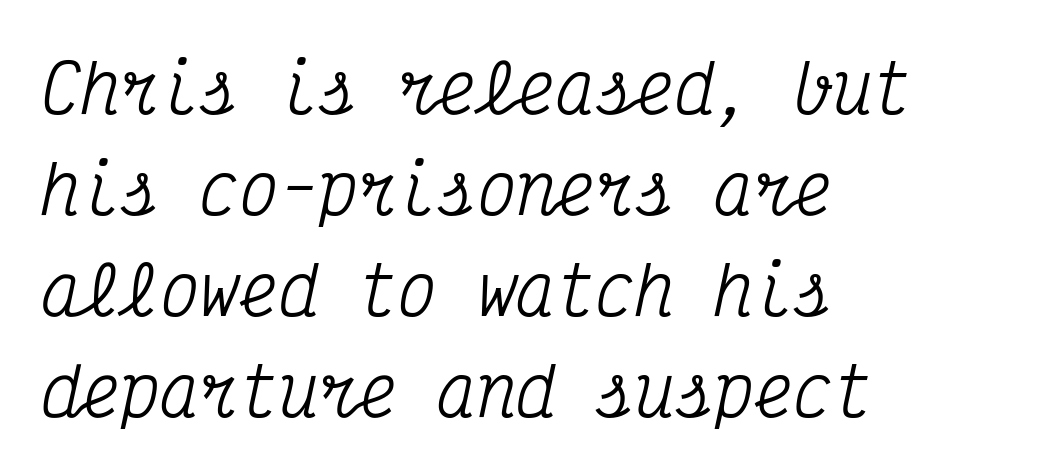
{"serif": "yes", "italic": "yes", "lean": "right", "slant_degrees": 12, "width": "condensed", "stroke_contrast": "medium", "x_height": "medium", "monospaced": "yes", "underline": "no", "align": "left", "line_spacing": "normal", "line_spacing_ratio": 1.53, "letter_spacing": "normal", "letter_spacing_em": 0.0, "glyph_px": 66}
